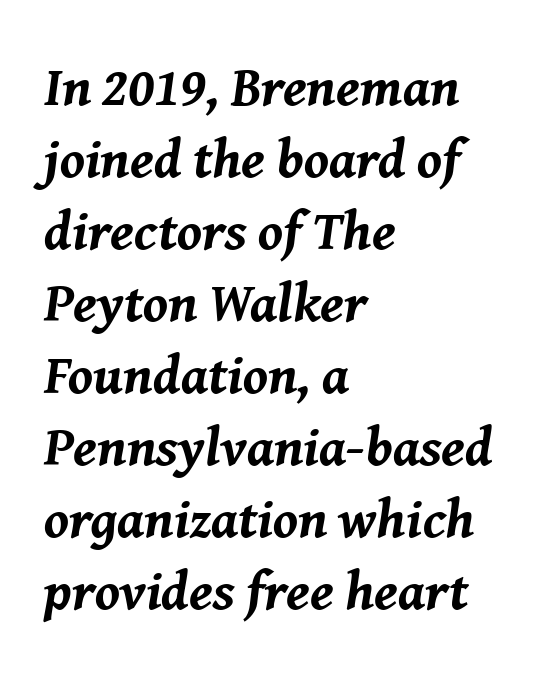
Bare-footed words on every line. Typographic density is high because the face is bold. Would a proofreader flag this as italicized? Yes. You could call the tracking neutral — neither tight nor loose.
